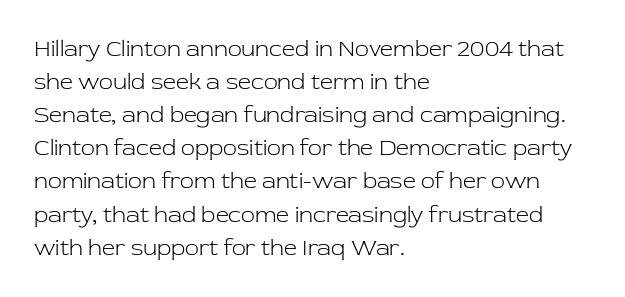
Q: Is the text bold? A: No.
Q: Is the text italic (slanted)? A: No, it is upright.
Q: Is the text underlined? A: No.
Q: How is the paragraph aligned? A: Left-aligned.
Q: Is the spacing between letters normal or unusually wide? A: Normal.
Q: Is the spacing between lines tight, normal or loose? A: Normal.
